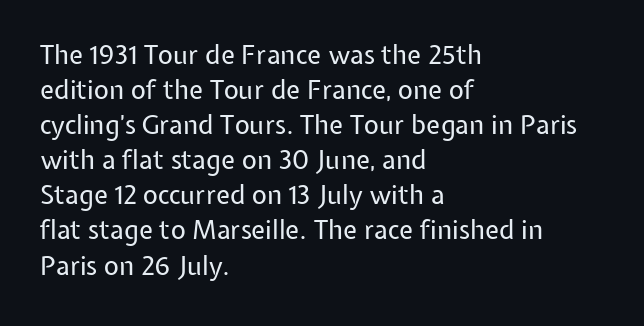
How are the letters spaced? Ordinarily, with no added tracking. Has an underline been added? It has not. Honestly, the row spacing looks completely unremarkable. The font is comparable to plain body text, perhaps lighter. Visually the block forms a straight wall on the left and a jagged coastline on the right.
